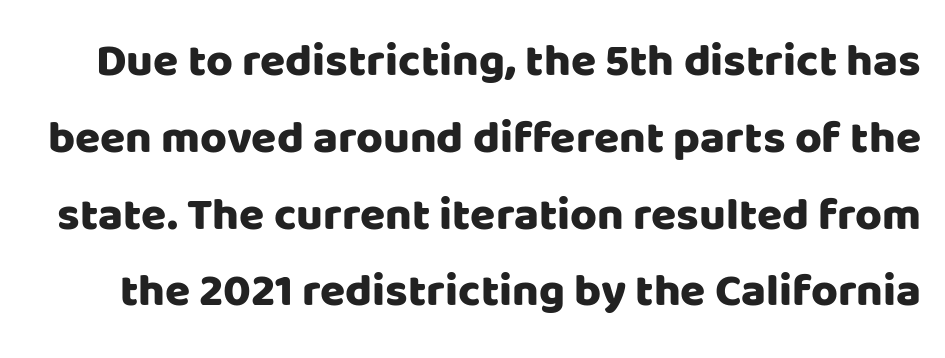
Is there much room between lines? A standard amount, neither cramped nor airy. These lines are composed in type without serifs. This sample uses plain, unmodified letter spacing. Designer's note — italics off, roman on.
